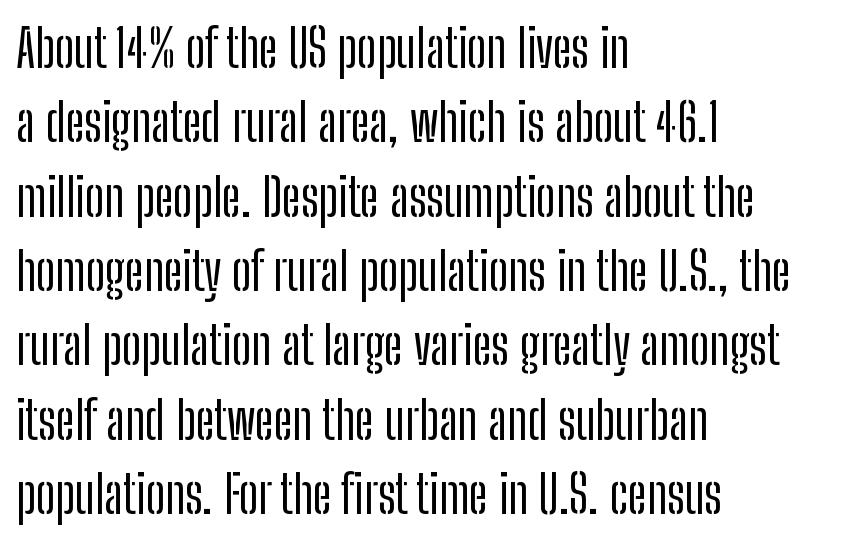
Q: Is the text italic (slanted)? A: No, it is upright.
Q: Is the typeface a serif or a sans-serif typeface? A: Sans-serif.
Q: Is the text underlined? A: No.
Q: How is the paragraph aligned? A: Left-aligned.
Q: Is the spacing between letters normal or unusually wide? A: Normal.
Q: Is the spacing between lines tight, normal or loose? A: Normal.
Q: Width (condensed, normal, or wide)? A: Condensed.
Q: Stroke contrast? A: Low.
Q: x-height? A: Medium.
Q: Monospaced? A: No.
